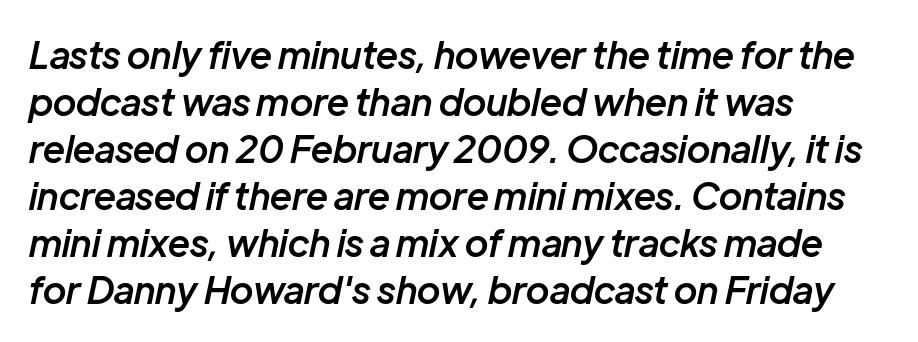
{"italic": "yes", "lean": "right", "slant_degrees": 12, "bold": "semi", "weight": "semibold", "width": "normal", "stroke_contrast": "low", "x_height": "medium", "monospaced": "no", "underline": "no", "align": "left", "line_spacing": "normal", "line_spacing_ratio": 1.27, "letter_spacing": "normal", "letter_spacing_em": 0.0, "glyph_px": 37}
